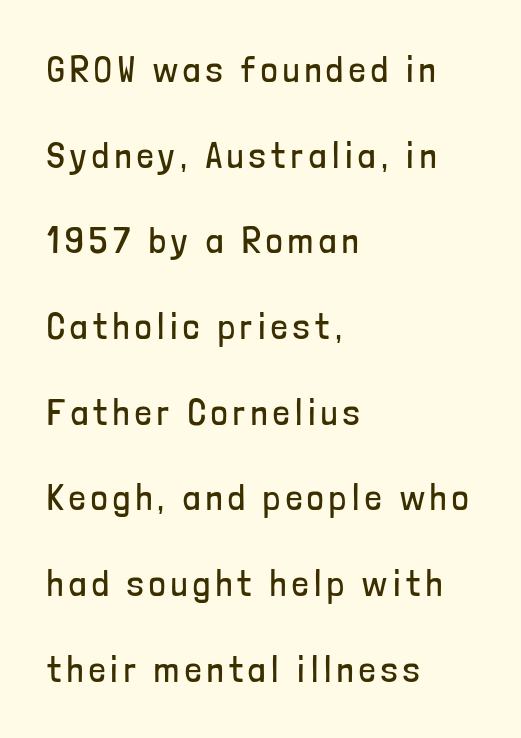
Q: Is the text bold? A: No.
Q: Is the text italic (slanted)? A: No, it is upright.
Q: Is the typeface a serif or a sans-serif typeface? A: Sans-serif.
Q: Is the text underlined? A: No.
Q: How is the paragraph aligned? A: Left-aligned.
Q: Is the spacing between lines tight, normal or loose? A: Loose.
Q: Width (condensed, normal, or wide)? A: Condensed.
Q: Stroke contrast? A: Low.
Q: x-height? A: Medium.
Q: Monospaced? A: No.
